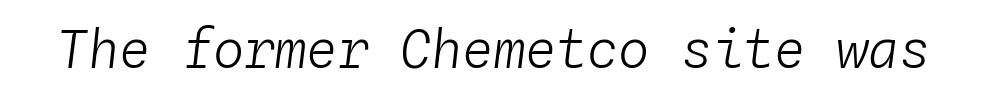
The image shows 52 px light type, italic (leaning right), monospaced; set normal letter spacing, not underlined; low stroke contrast and a medium x-height.
